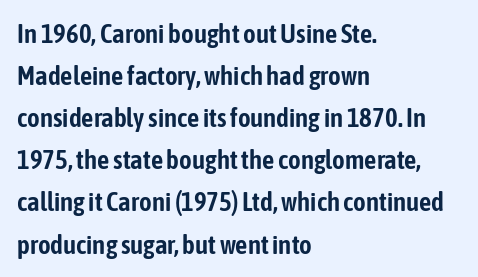
Q: Is the text italic (slanted)? A: No, it is upright.
Q: Is the text underlined? A: No.
Q: How is the paragraph aligned? A: Left-aligned.
Q: Is the spacing between letters normal or unusually wide? A: Normal.
Q: Is the spacing between lines tight, normal or loose? A: Normal.
